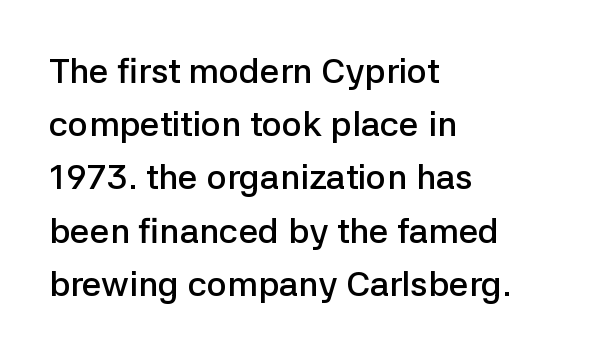
The image shows 35 px semibold sans-serif type, upright; set left-aligned, normal line spacing (1.52x), normal letter spacing, not underlined; low stroke contrast and a medium x-height.
